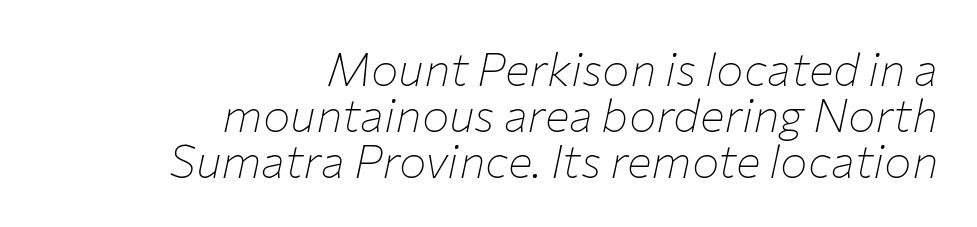
Q: Is the text bold? A: No.
Q: Is the text italic (slanted)? A: Yes, it leans right by about 12 degrees.
Q: Is the text underlined? A: No.
Q: How is the paragraph aligned? A: Right-aligned.
Q: Is the spacing between letters normal or unusually wide? A: Normal.
Q: Is the spacing between lines tight, normal or loose? A: Tight.
Q: Width (condensed, normal, or wide)? A: Normal.
Q: Stroke contrast? A: Low.
Q: x-height? A: Medium.
Q: Monospaced? A: No.
